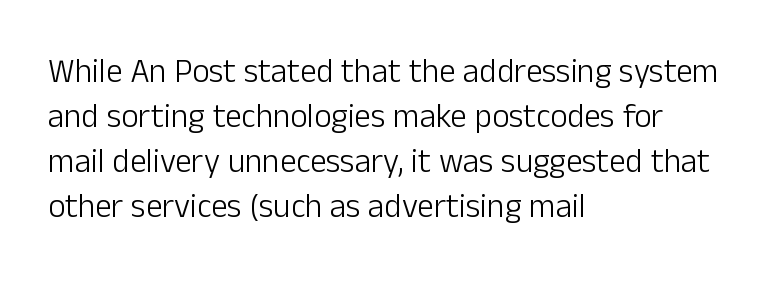
{"serif": "no", "italic": "no", "bold": "no", "weight": "light", "width": "normal", "stroke_contrast": "low", "x_height": "medium", "monospaced": "no", "underline": "no", "align": "left", "line_spacing": "normal", "line_spacing_ratio": 1.36, "letter_spacing": "normal", "letter_spacing_em": 0.0, "glyph_px": 33}
